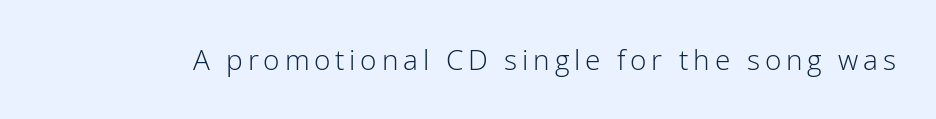
The image shows 28 px light sans-serif type, upright; set not underlined; low stroke contrast and a medium x-height.
